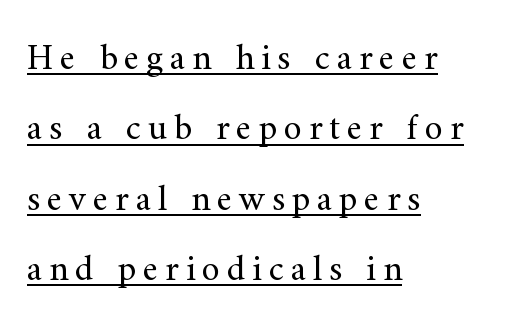
{"serif": "yes", "italic": "no", "bold": "no", "weight": "regular", "width": "normal", "stroke_contrast": "medium", "x_height": "small", "monospaced": "no", "underline": "yes", "align": "left", "line_spacing": "loose", "line_spacing_ratio": 1.9, "glyph_px": 37}
